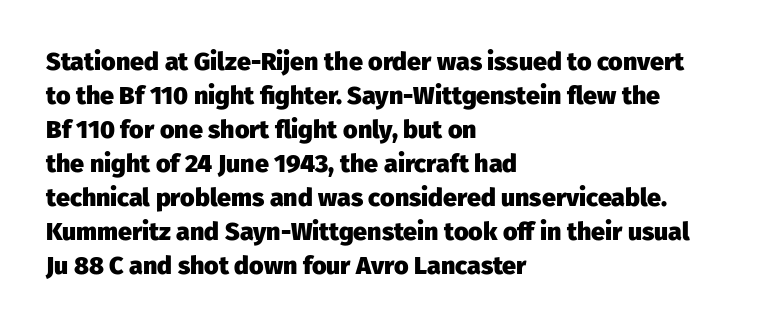
{"italic": "no", "bold": "yes", "underline": "no", "align": "left", "line_spacing": "normal", "line_spacing_ratio": 1.36, "letter_spacing": "normal", "letter_spacing_em": 0.0, "glyph_px": 25}
